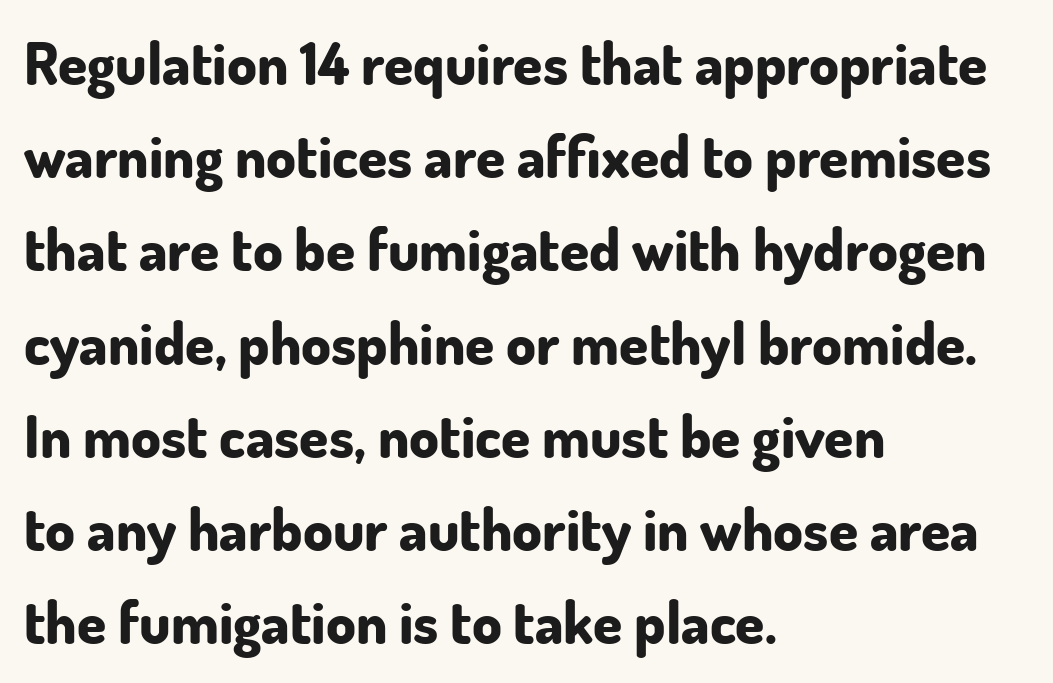
{"serif": "no", "italic": "no", "bold": "yes", "weight": "bold", "width": "normal", "stroke_contrast": "low", "x_height": "small", "monospaced": "no", "underline": "no", "align": "left", "line_spacing": "normal", "line_spacing_ratio": 1.58, "letter_spacing": "normal", "letter_spacing_em": 0.0, "glyph_px": 59}
